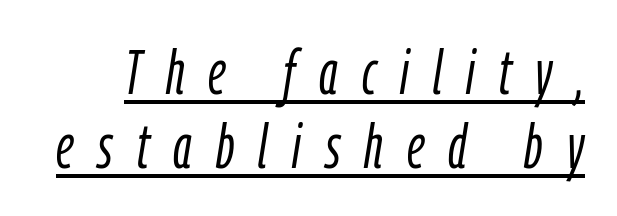
Emphasis-style slanted type is in use. Like a heading marked for emphasis, these lines bear an underscore. These glyphs show unthickened strokes, regular width or finer. Is this a fixed-width face? No — the glyphs have proportional, varying widths. Tracking here is generous; glyphs stand well apart from one another.
